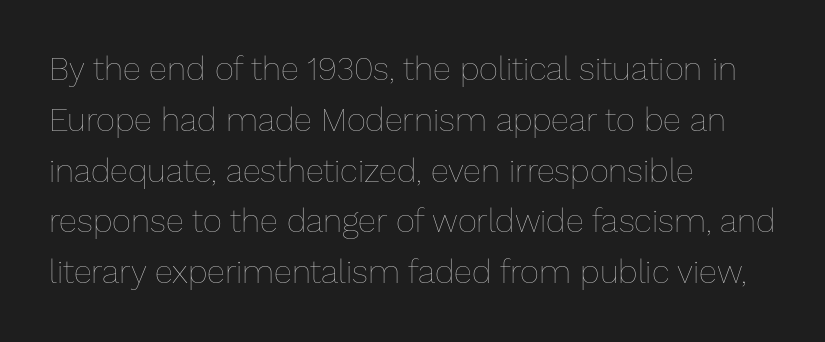
{"italic": "no", "bold": "no", "weight": "thin", "width": "normal", "stroke_contrast": "low", "x_height": "medium", "monospaced": "no", "underline": "no", "align": "left", "line_spacing": "normal", "line_spacing_ratio": 1.54, "letter_spacing": "normal", "letter_spacing_em": 0.0, "glyph_px": 33}
